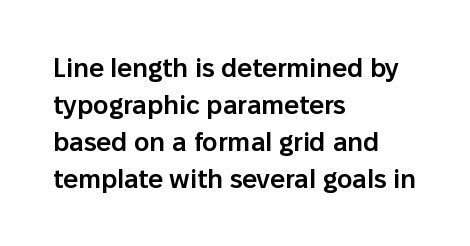
Q: Is the text bold? A: Semi-bold.
Q: Is the text italic (slanted)? A: No, it is upright.
Q: Is the text underlined? A: No.
Q: How is the paragraph aligned? A: Left-aligned.
Q: Is the spacing between letters normal or unusually wide? A: Normal.
Q: Is the spacing between lines tight, normal or loose? A: Normal.
